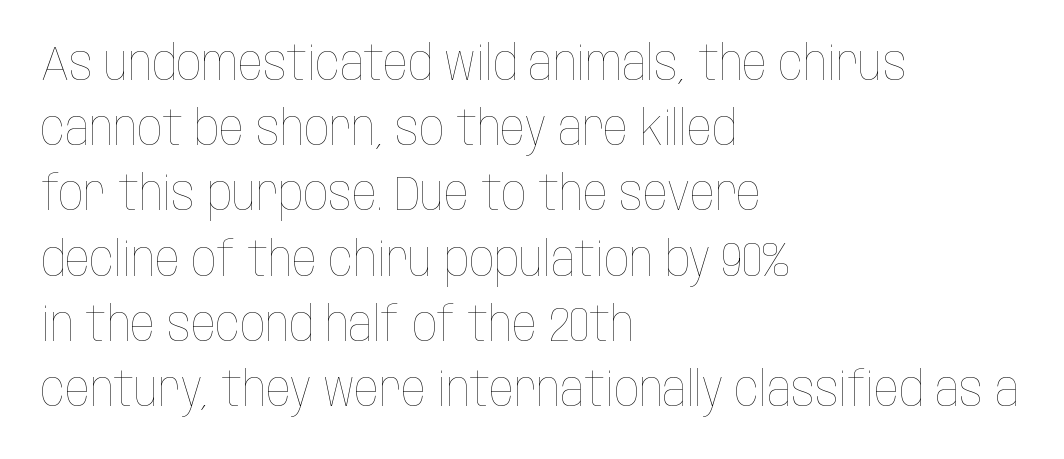
The ragged edge is on the right, which tells us the setting is flush left. The letterforms sit shoulder to shoulder at normal distance. Looks like regular typesetting: each glyph gets only the width it needs. Letters rest on an invisible, unmarked baseline.
